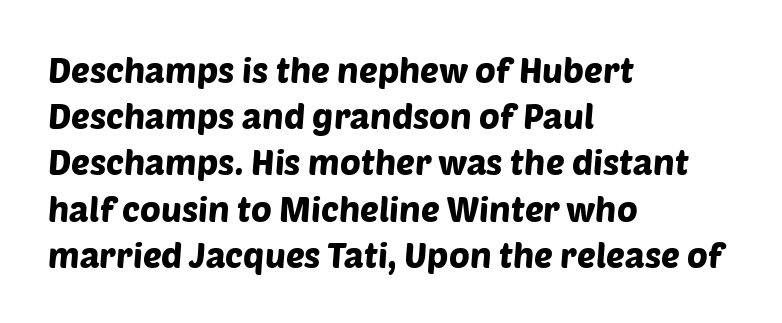
The image shows 35 px sans-serif type; set left-aligned, normal line spacing (1.32x), normal letter spacing, not underlined; low stroke contrast and a large x-height.
